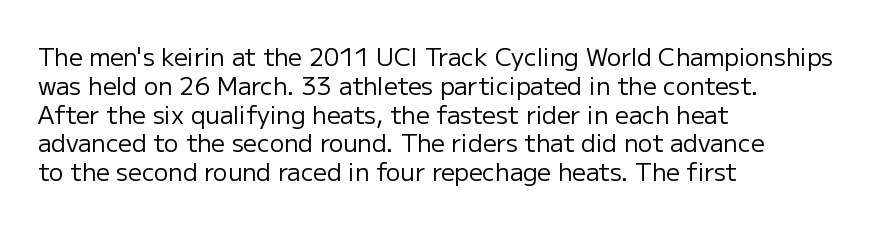
Horizontal alignment here is leftward, the default for most running prose. Is the stroke heavy? The answer is a plain regular-or-lighter. Posture: upright roman. The baseline area is clear. Between one letter and the next there's only the usual sliver of space.
